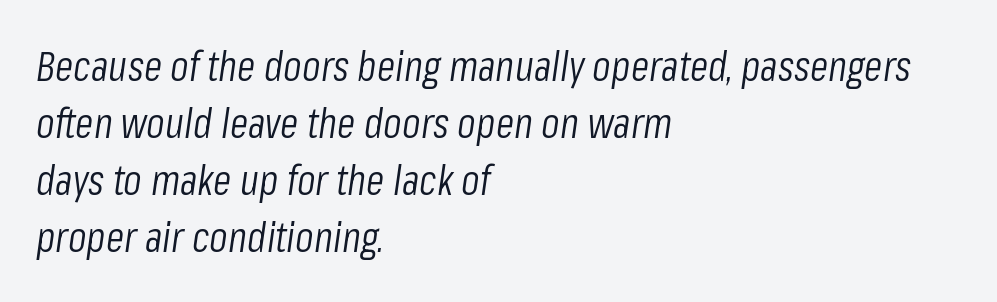
Q: Is the text bold? A: No.
Q: Is the text italic (slanted)? A: Yes, it leans right by about 8 degrees.
Q: Is the text underlined? A: No.
Q: How is the paragraph aligned? A: Left-aligned.
Q: Is the spacing between letters normal or unusually wide? A: Normal.
Q: Is the spacing between lines tight, normal or loose? A: Normal.
Q: Width (condensed, normal, or wide)? A: Condensed.
Q: Stroke contrast? A: Low.
Q: x-height? A: Medium.
Q: Monospaced? A: No.
